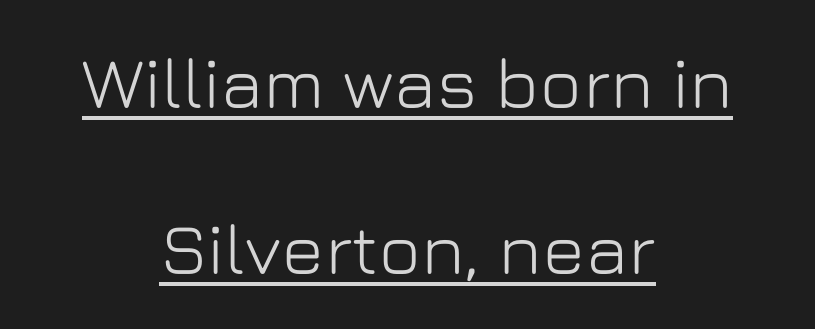
The face used here appears with an underline applied. Think of a printed novel: that variable character pitch is what you see here. Words appear dense and cohesive because spacing is normal. The font's upright variant was chosen for this text. A sans-serif font was chosen for this passage. Whoever set this chose breathing room over compactness in the vertical rhythm.
